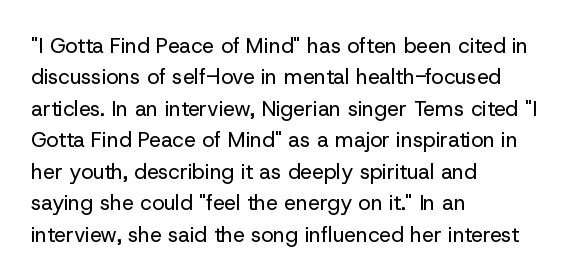
The image shows 21 px text type, upright; set left-aligned, normal line spacing (1.5x), normal letter spacing, not underlined.
